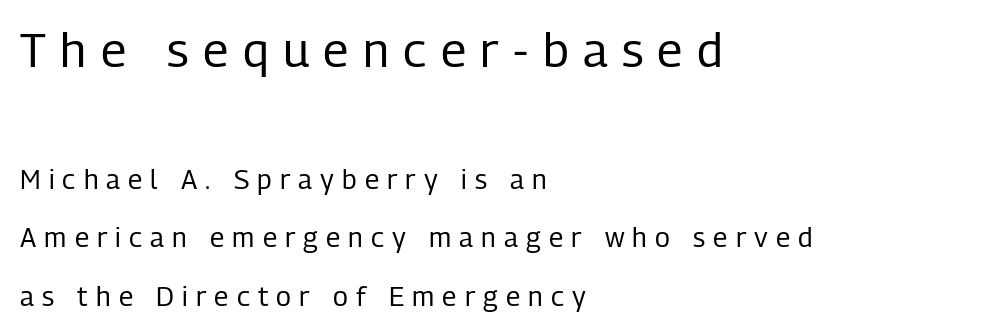
Q: Is the text bold? A: No.
Q: Is the text italic (slanted)? A: No, it is upright.
Q: Is the typeface a serif or a sans-serif typeface? A: Sans-serif.
Q: Is the text underlined? A: No.
Q: How is the paragraph aligned? A: Left-aligned.
Q: Is the spacing between letters normal or unusually wide? A: Unusually wide.
Q: Is the spacing between lines tight, normal or loose? A: Loose.
Q: Which block of text is set in a larger size, the first (top) or the second (bottom)? A: The first (top) one.
Q: Width (condensed, normal, or wide)? A: Condensed.
Q: Stroke contrast? A: Low.
Q: x-height? A: Medium.
Q: Monospaced? A: No.
